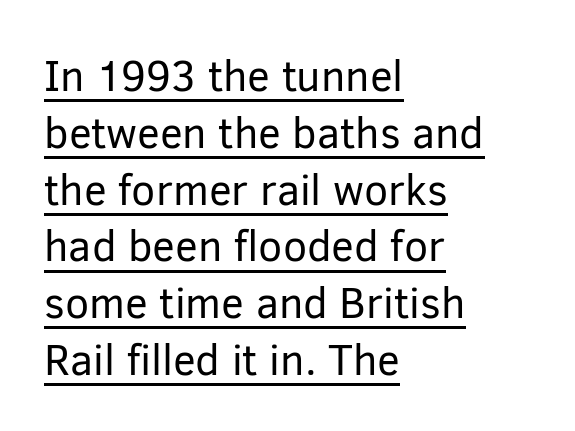
Q: Is the text bold? A: No.
Q: Is the text italic (slanted)? A: No, it is upright.
Q: Is the typeface a serif or a sans-serif typeface? A: Sans-serif.
Q: Is the text underlined? A: Yes.
Q: How is the paragraph aligned? A: Left-aligned.
Q: Is the spacing between letters normal or unusually wide? A: Normal.
Q: Is the spacing between lines tight, normal or loose? A: Normal.
Q: Width (condensed, normal, or wide)? A: Normal.
Q: Stroke contrast? A: Low.
Q: x-height? A: Medium.
Q: Monospaced? A: No.
